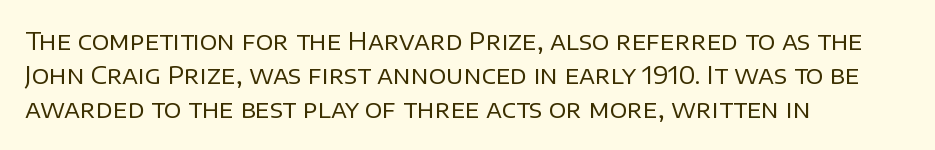
{"italic": "no", "bold": "no", "underline": "no", "align": "left", "line_spacing": "normal", "line_spacing_ratio": 1.42, "letter_spacing": "normal", "letter_spacing_em": 0.0, "glyph_px": 24}
